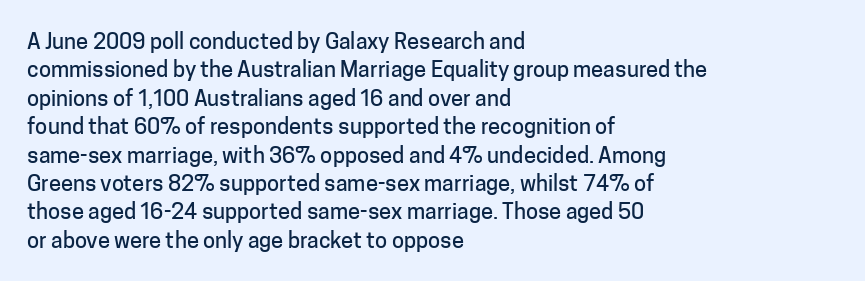
Does extra space separate the letters? No, they use regular spacing. Rows of type keep a routine distance in the vertical direction. Descender tails drop into unmarked territory. No italicization has been applied; the sample stays upright.
